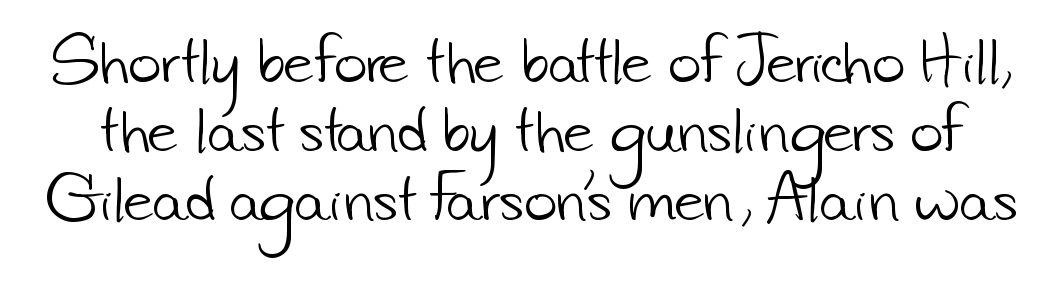
Weight: not bold — regular or lighter. Characters follow at the spacing the type designer built in. Note the varied advance widths — an 'i' is clearly narrower than an 'm'. Any mark beneath the type? The region is blank. I'd call this a sans setting — the letters go barefoot.
